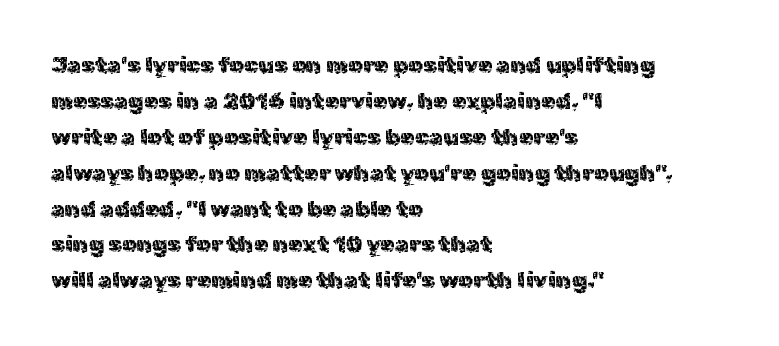
Q: Is the text bold? A: No.
Q: Is the text italic (slanted)? A: No, it is upright.
Q: Is the text underlined? A: No.
Q: How is the paragraph aligned? A: Left-aligned.
Q: Is the spacing between letters normal or unusually wide? A: Normal.
Q: Is the spacing between lines tight, normal or loose? A: Normal.
